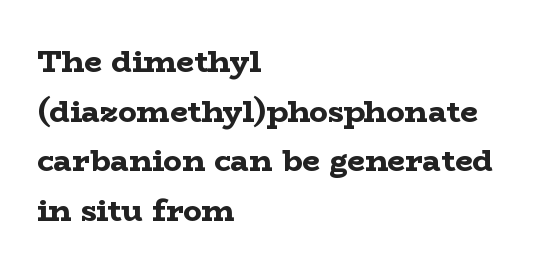
Each letter keeps its own natural width here, so spacing adapts to shape. Short note: letters normally spaced. It's the straight-up-and-down kind of type. Regarding leading, the lines here are spaced in the standard way.
